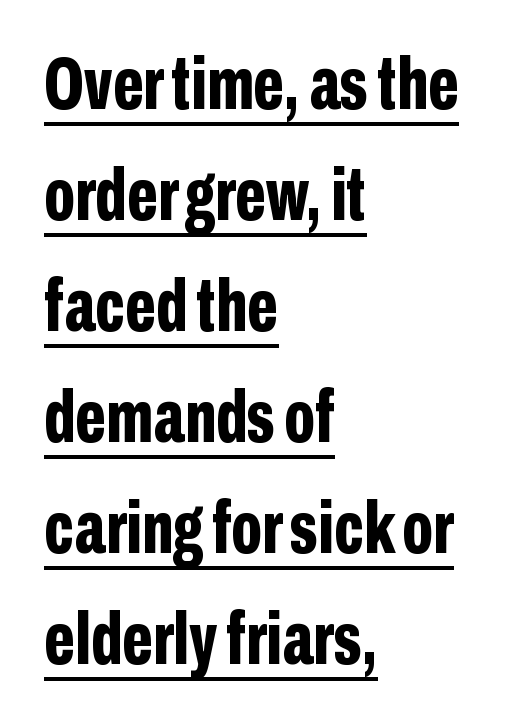
Is this a sans? Yes — the strokes have no serifs. Every letter is thick-stroked: bold, no question. The words here are underlined. How would I describe the line gaps? Plain and ordinary. Layout note: lines flush left. Here the designer chose a conventional face with non-uniform glyph widths.
